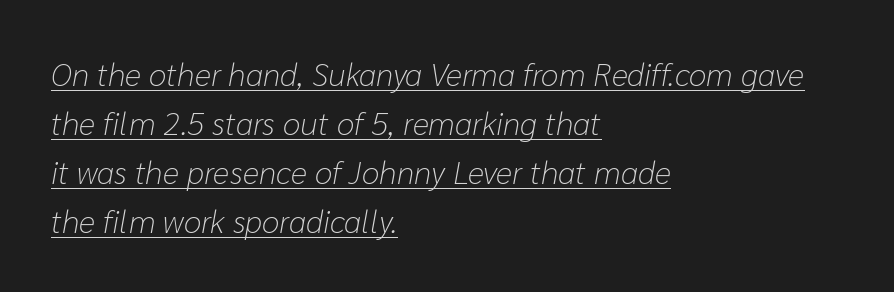
Q: Is the text bold? A: No.
Q: Is the text italic (slanted)? A: Yes, it leans right by about 10 degrees.
Q: Is the text underlined? A: Yes.
Q: How is the paragraph aligned? A: Left-aligned.
Q: Is the spacing between letters normal or unusually wide? A: Normal.
Q: Is the spacing between lines tight, normal or loose? A: Normal.
Q: Width (condensed, normal, or wide)? A: Normal.
Q: Stroke contrast? A: Low.
Q: x-height? A: Medium.
Q: Monospaced? A: No.
